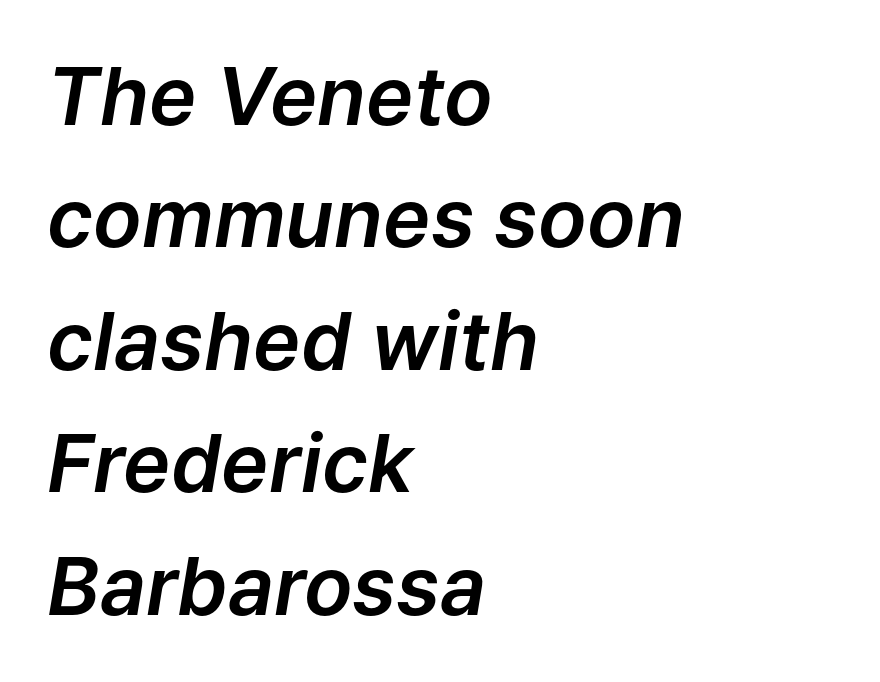
{"italic": "yes", "lean": "right", "slant_degrees": 9, "width": "normal", "stroke_contrast": "low", "x_height": "medium", "monospaced": "no", "underline": "no", "align": "left", "line_spacing": "normal", "line_spacing_ratio": 1.53, "letter_spacing": "normal", "letter_spacing_em": 0.0, "glyph_px": 80}
